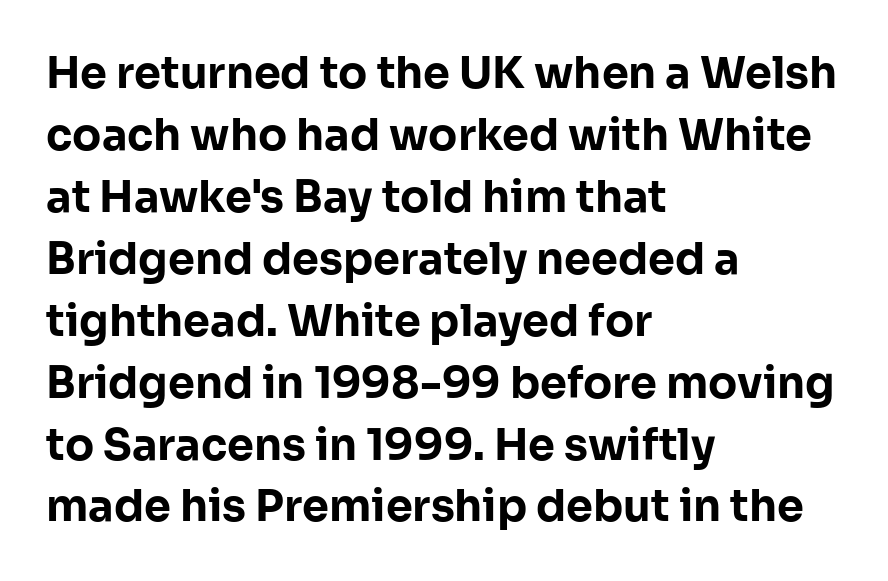
A classic flush-left, rag-right setting is used for this passage. Quick note: underline off. These lines are rendered in a variable-pitch font. Thick stems and heavy bowls — unmistakably bold. Rows of type keep a routine distance in the vertical direction.
